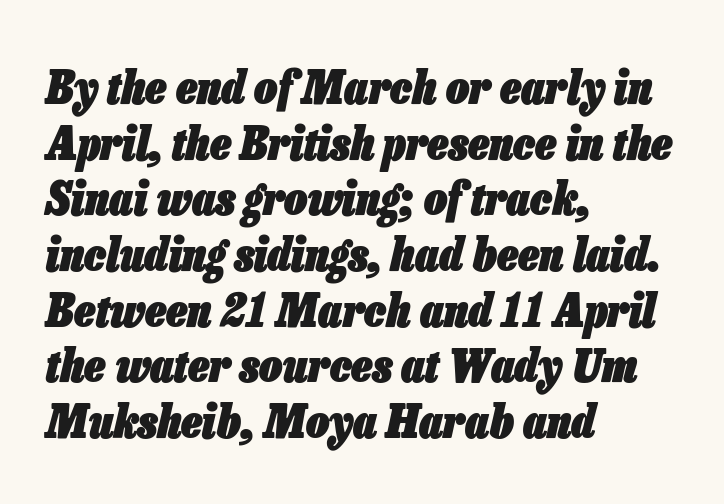
{"italic": "yes", "lean": "right", "slant_degrees": 13, "bold": "yes", "weight": "heavy", "width": "condensed", "stroke_contrast": "low", "x_height": "medium", "monospaced": "no", "underline": "no", "align": "left", "line_spacing_ratio": 1.21, "letter_spacing": "normal", "letter_spacing_em": 0.0, "glyph_px": 46}
